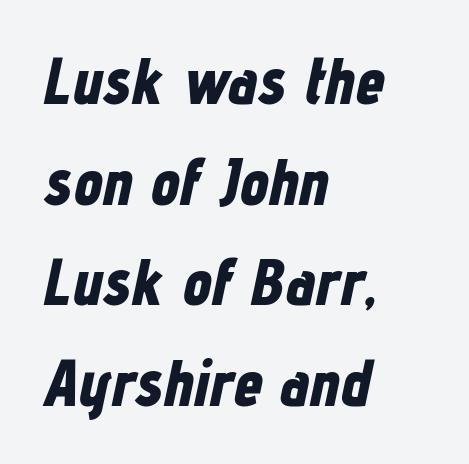
Q: Is the text bold? A: Yes.
Q: Is the text italic (slanted)? A: Yes, it leans right by about 12 degrees.
Q: Is the text underlined? A: No.
Q: How is the paragraph aligned? A: Left-aligned.
Q: Is the spacing between letters normal or unusually wide? A: Normal.
Q: Is the spacing between lines tight, normal or loose? A: Normal.
Q: Width (condensed, normal, or wide)? A: Condensed.
Q: Stroke contrast? A: Low.
Q: x-height? A: Medium.
Q: Monospaced? A: No.
